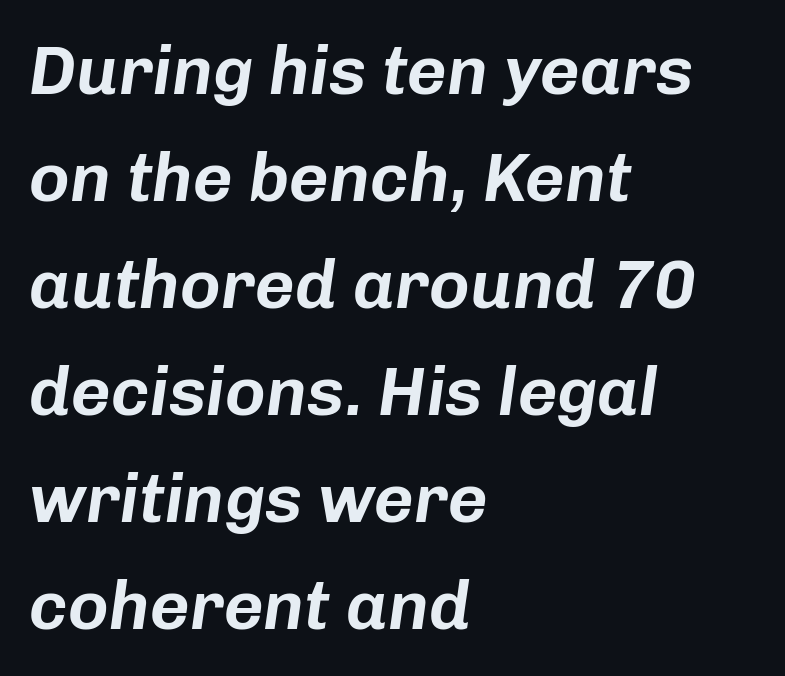
{"italic": "yes", "lean": "right", "slant_degrees": 8, "width": "normal", "stroke_contrast": "low", "x_height": "medium", "monospaced": "no", "underline": "no", "align": "left", "line_spacing": "normal", "line_spacing_ratio": 1.55, "letter_spacing": "normal", "letter_spacing_em": 0.0, "glyph_px": 69}
